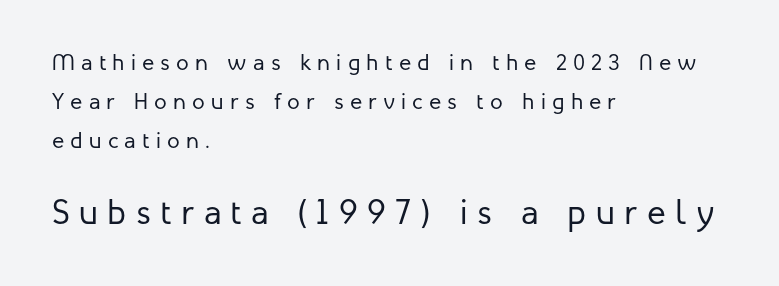
The image shows 35 px regular-weight sans-serif type, upright; set left-aligned, normal line spacing (1.7x), unusually wide letter spacing (+0.27 em), not underlined; the second (bottom) block is 1.52x larger; low stroke contrast and a medium x-height.
